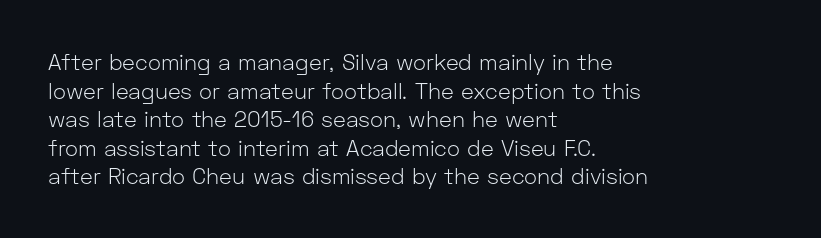
The image shows 22 px text type, upright; set left-aligned, normal line spacing (1.3x), normal letter spacing, not underlined.
